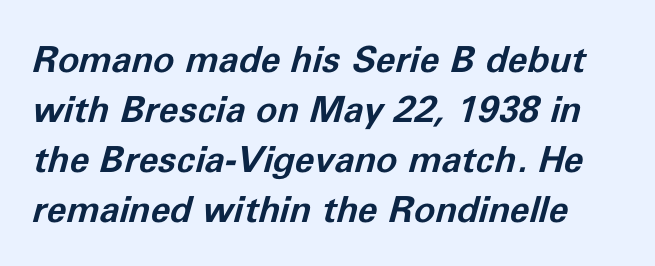
{"italic": "yes", "lean": "right", "slant_degrees": 11, "bold": "yes", "weight": "bold", "width": "normal", "stroke_contrast": "low", "x_height": "medium", "monospaced": "no", "underline": "no", "line_spacing": "normal", "line_spacing_ratio": 1.39, "letter_spacing": "normal", "letter_spacing_em": 0.0, "glyph_px": 36}
